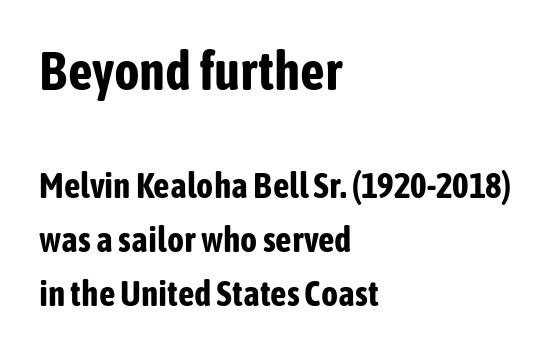
{"serif": "no", "italic": "no", "bold": "yes", "weight": "bold", "width": "condensed", "stroke_contrast": "low", "x_height": "medium", "monospaced": "no", "underline": "no", "align": "left", "line_spacing": "normal", "line_spacing_ratio": 1.51, "letter_spacing": "normal", "letter_spacing_em": 0.0, "larger_block": "first", "size_ratio": 1.5, "glyph_px": 54}
